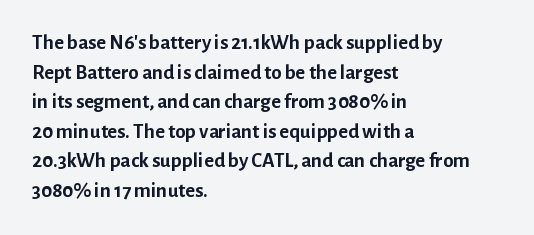
The image shows 21 px bold type, upright; set left-aligned, normal line spacing (1.41x), normal letter spacing, not underlined.
